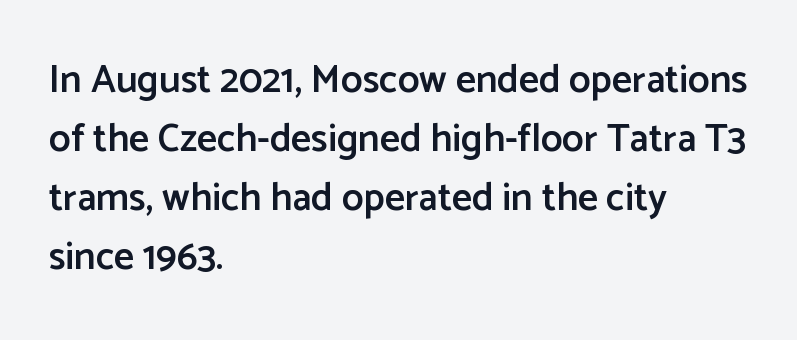
{"serif": "no", "italic": "no", "bold": "semi", "weight": "semibold", "width": "normal", "stroke_contrast": "low", "x_height": "medium", "monospaced": "no", "underline": "no", "align": "left", "line_spacing": "normal", "line_spacing_ratio": 1.51, "letter_spacing": "normal", "letter_spacing_em": 0.0, "glyph_px": 39}
